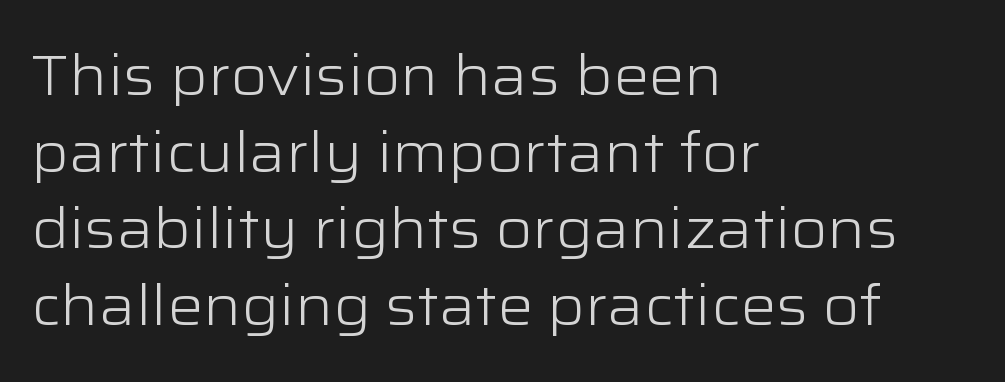
{"serif": "no", "italic": "no", "bold": "no", "weight": "light", "width": "wide", "stroke_contrast": "low", "x_height": "medium", "monospaced": "no", "underline": "no", "align": "left", "line_spacing": "normal", "line_spacing_ratio": 1.37, "letter_spacing": "normal", "letter_spacing_em": 0.0, "glyph_px": 56}
